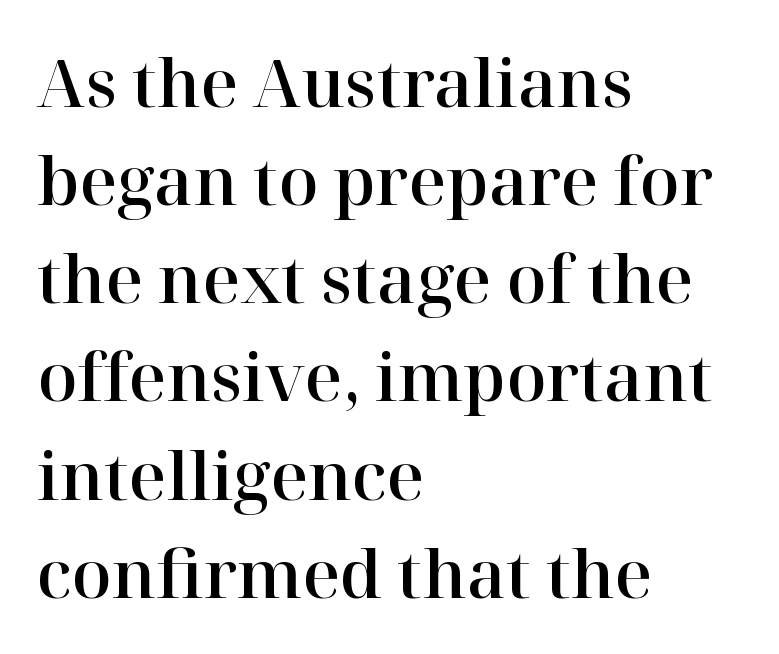
Q: Is the text italic (slanted)? A: No, it is upright.
Q: Is the typeface a serif or a sans-serif typeface? A: Serif.
Q: Is the text underlined? A: No.
Q: How is the paragraph aligned? A: Left-aligned.
Q: Is the spacing between letters normal or unusually wide? A: Normal.
Q: Is the spacing between lines tight, normal or loose? A: Normal.
Q: Width (condensed, normal, or wide)? A: Normal.
Q: Stroke contrast? A: High.
Q: x-height? A: Medium.
Q: Monospaced? A: No.
